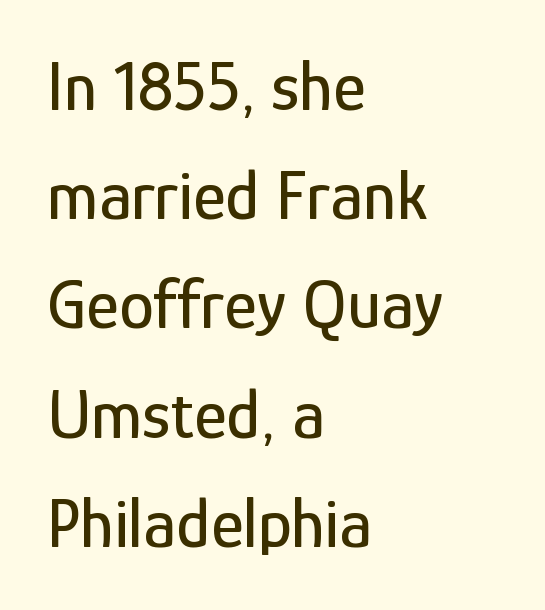
The image shows 70 px condensed sans-serif type, upright; set left-aligned, normal line spacing (1.56x), normal letter spacing, not underlined; low stroke contrast and a medium x-height.
